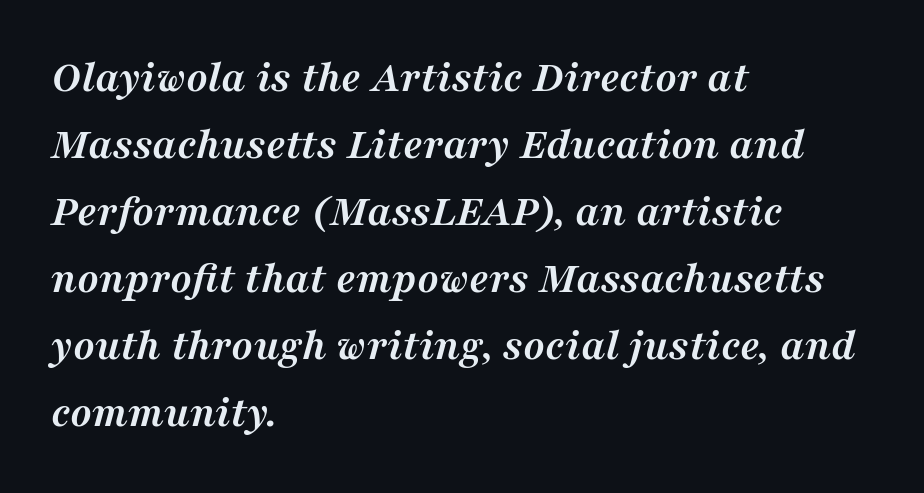
Q: Is the text bold? A: Yes.
Q: Is the text italic (slanted)? A: Yes, it leans right by about 16 degrees.
Q: Is the typeface a serif or a sans-serif typeface? A: Serif.
Q: Is the text underlined? A: No.
Q: How is the paragraph aligned? A: Left-aligned.
Q: Is the spacing between letters normal or unusually wide? A: Normal.
Q: Is the spacing between lines tight, normal or loose? A: Normal.
Q: Width (condensed, normal, or wide)? A: Normal.
Q: Stroke contrast? A: Medium.
Q: x-height? A: Medium.
Q: Monospaced? A: No.
